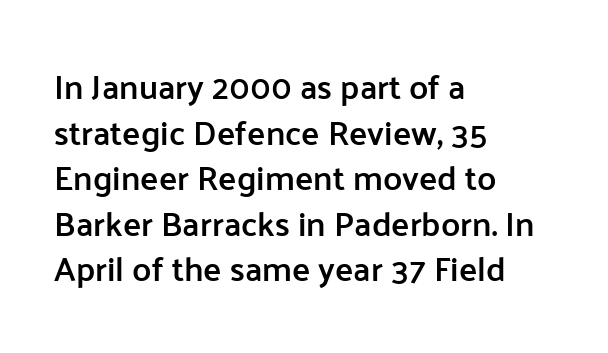
{"serif": "no", "italic": "no", "bold": "semi", "weight": "semibold", "width": "normal", "stroke_contrast": "low", "x_height": "medium", "monospaced": "no", "underline": "no", "align": "left", "line_spacing": "normal", "line_spacing_ratio": 1.34, "letter_spacing": "normal", "letter_spacing_em": 0.0, "glyph_px": 34}
